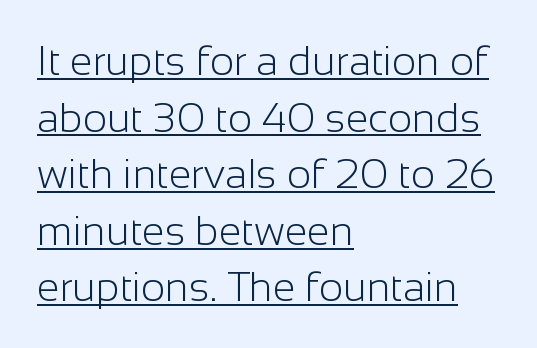
Heaviness? Minimal to ordinary, like unemphasized prose. Each new line begins a customary step beneath the previous one. What decoration does the sample have? An underline. The compositor pushed each line to the left boundary. Default kerning and tracking; the words read as compact shapes. The lettering stays uniformly vertical, giving the passage a roman look.
